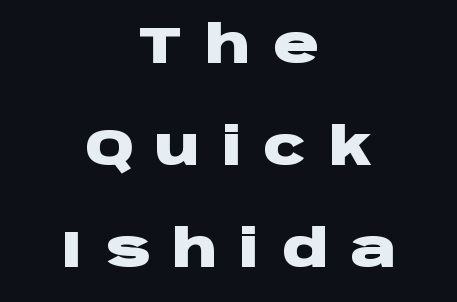
Q: Is the text bold? A: Yes.
Q: Is the text italic (slanted)? A: No, it is upright.
Q: Is the typeface a serif or a sans-serif typeface? A: Sans-serif.
Q: Is the text underlined? A: No.
Q: How is the paragraph aligned? A: Centered.
Q: Is the spacing between letters normal or unusually wide? A: Unusually wide.
Q: Is the spacing between lines tight, normal or loose? A: Loose.
Q: Width (condensed, normal, or wide)? A: Wide.
Q: Stroke contrast? A: Low.
Q: x-height? A: Large.
Q: Monospaced? A: No.
